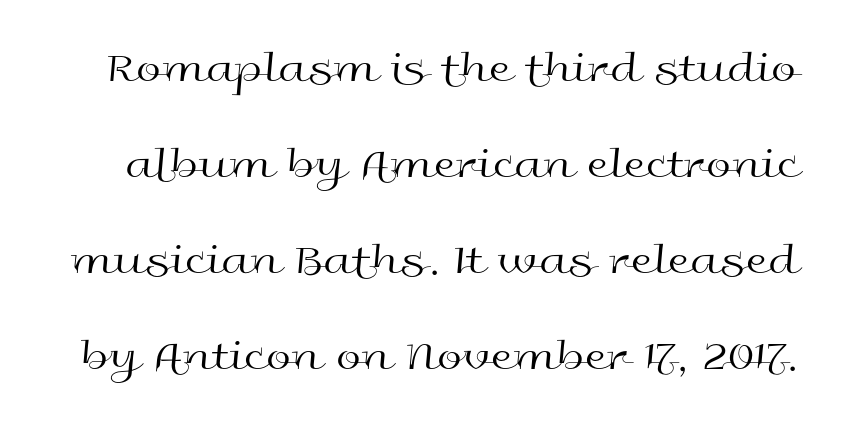
Q: Is the text bold? A: No.
Q: Is the text italic (slanted)? A: No, it is upright.
Q: Is the typeface a serif or a sans-serif typeface? A: Sans-serif.
Q: Is the text underlined? A: No.
Q: Is the spacing between letters normal or unusually wide? A: Normal.
Q: Is the spacing between lines tight, normal or loose? A: Loose.
Q: Width (condensed, normal, or wide)? A: Wide.
Q: x-height? A: Medium.
Q: Monospaced? A: No.
